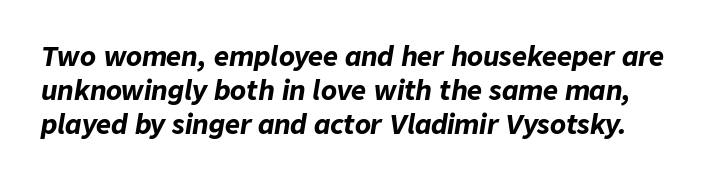
The image shows 26 px bold type, italic (leaning right); set normal line spacing (1.3x), normal letter spacing, not underlined.
